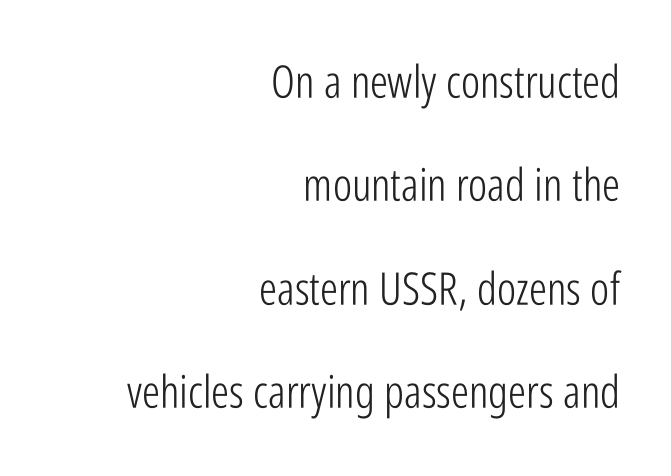
Does the lettering tilt? It doesn't — this is upright. Does the copy run flush right? Yes — the right margin is perfectly even. Unlike a traditional serif, this face leaves its strokes unadorned. No extra tracking has been applied to these lines. Proportional: the letters do not fall into vertical columns.
